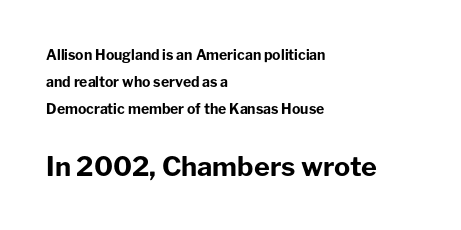
Q: Is the text bold? A: Yes.
Q: Is the text italic (slanted)? A: No, it is upright.
Q: Is the text underlined? A: No.
Q: How is the paragraph aligned? A: Left-aligned.
Q: Is the spacing between letters normal or unusually wide? A: Normal.
Q: Is the spacing between lines tight, normal or loose? A: Loose.
Q: Which block of text is set in a larger size, the first (top) or the second (bottom)? A: The second (bottom) one.
